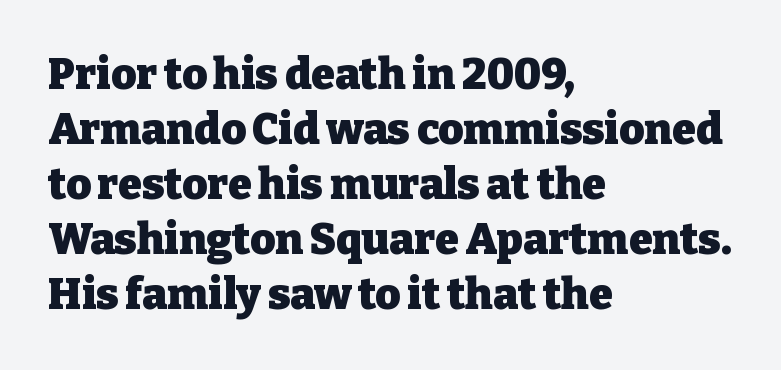
{"serif": "yes", "italic": "no", "bold": "yes", "weight": "heavy", "width": "normal", "stroke_contrast": "low", "x_height": "medium", "monospaced": "no", "underline": "no", "align": "left", "line_spacing": "normal", "line_spacing_ratio": 1.28, "letter_spacing": "normal", "letter_spacing_em": 0.0, "glyph_px": 43}
